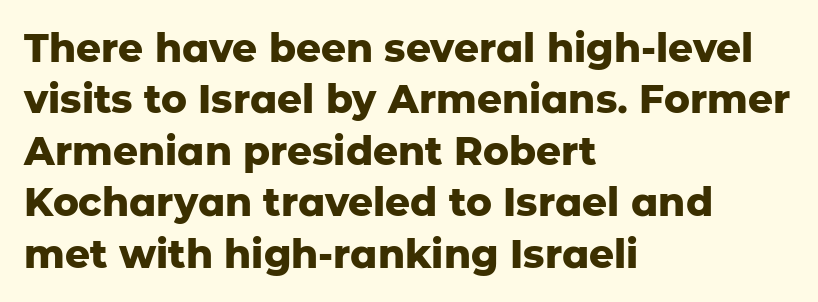
{"serif": "no", "italic": "no", "bold": "yes", "weight": "heavy", "width": "normal", "stroke_contrast": "low", "x_height": "medium", "monospaced": "no", "underline": "no", "align": "left", "line_spacing": "normal", "line_spacing_ratio": 1.32, "letter_spacing": "normal", "letter_spacing_em": 0.0, "glyph_px": 39}
